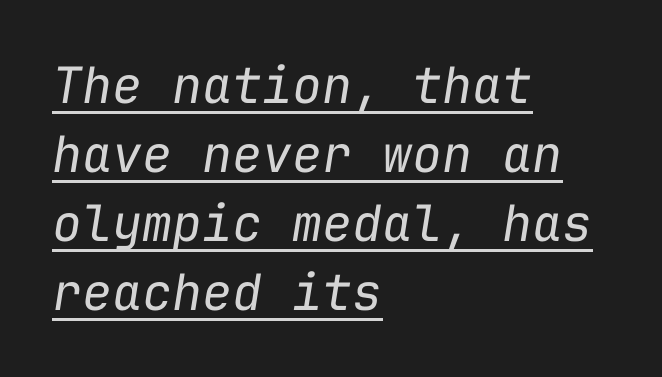
Horizontal bands of white between lines are of average thickness. The rendering uses typewriter-style spacing with identical character cells. Caption: lettering with a line underneath. Observe the lean: these are italic letterforms. Is the block centered? No — it sits flush against the left margin. Nobody touched the tracking dial on this one.
